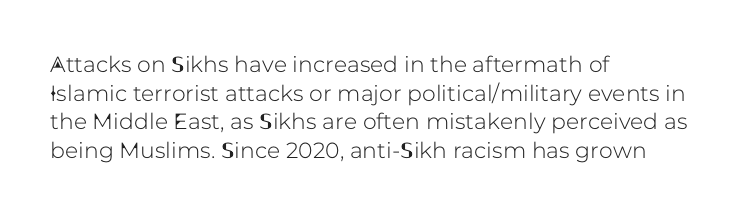
The image shows 22 px text type, upright; set left-aligned, normal line spacing (1.3x), normal letter spacing, not underlined.
